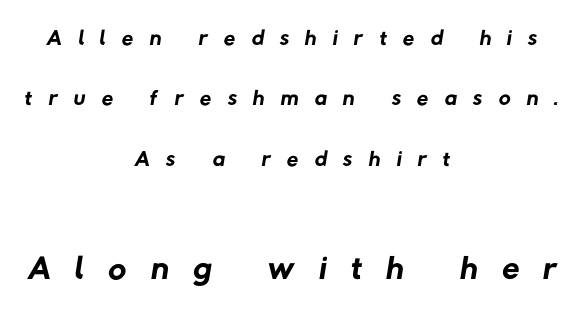
{"serif": "no", "bold": "no", "weight": "regular", "width": "normal", "stroke_contrast": "low", "x_height": "medium", "monospaced": "no", "underline": "no", "align": "center", "line_spacing_ratio": 1.83, "letter_spacing": "wide", "letter_spacing_em": 0.49, "larger_block": "second", "size_ratio": 1.52, "glyph_px": 50}
